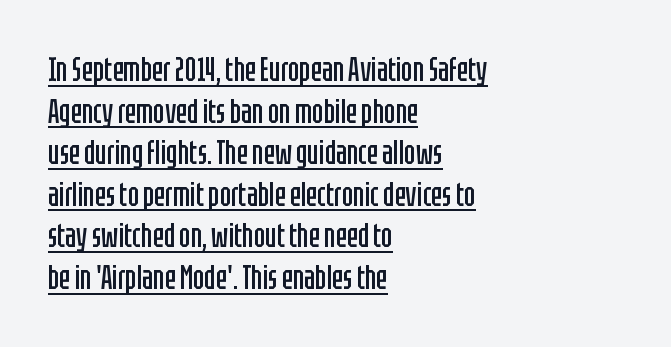
The image shows 33 px regular-weight, condensed sans-serif type, upright; set left-aligned, normal line spacing (1.26x), normal letter spacing, underlined; low stroke contrast and a large x-height.
